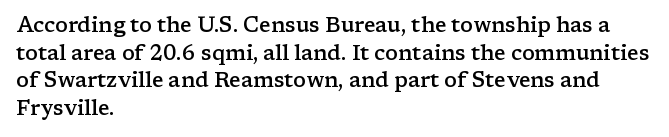
Q: Is the text bold? A: Semi-bold.
Q: Is the text italic (slanted)? A: No, it is upright.
Q: Is the text underlined? A: No.
Q: How is the paragraph aligned? A: Left-aligned.
Q: Is the spacing between letters normal or unusually wide? A: Normal.
Q: Is the spacing between lines tight, normal or loose? A: Normal.
